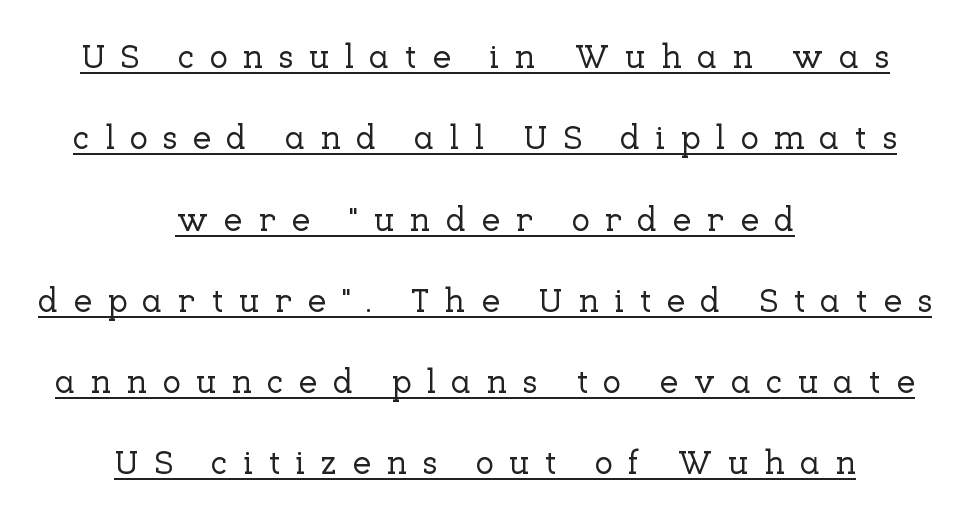
{"serif": "yes", "italic": "no", "width": "normal", "stroke_contrast": "low", "x_height": "medium", "monospaced": "no", "underline": "yes", "align": "center", "line_spacing": "loose", "line_spacing_ratio": 2.39, "letter_spacing": "wide", "letter_spacing_em": 0.44, "glyph_px": 34}
